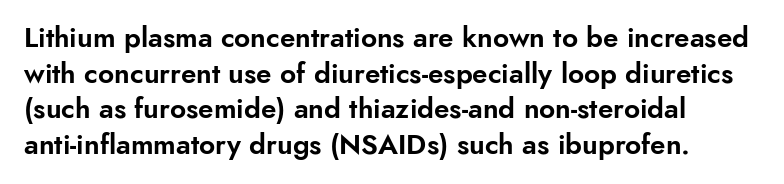
{"serif": "no", "italic": "no", "width": "normal", "stroke_contrast": "low", "x_height": "small", "monospaced": "no", "underline": "no", "align": "left", "line_spacing": "normal", "line_spacing_ratio": 1.27, "letter_spacing": "normal", "letter_spacing_em": 0.0, "glyph_px": 28}
